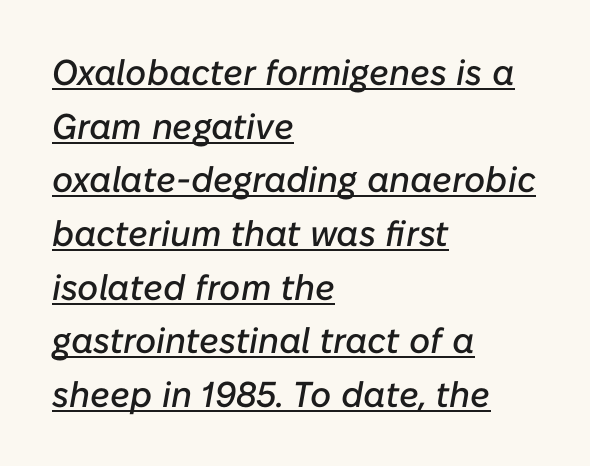
The text carries the slant typical of an italic or oblique font. Caption: multi-line text, flush left, ragged right. Is there an underline? Yes — a line sits under the letters. There is no visible air inserted between adjacent glyphs.
